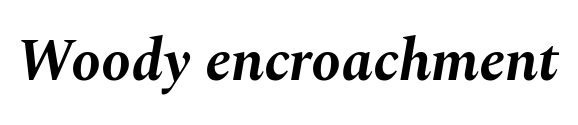
{"italic": "yes", "lean": "right", "slant_degrees": 10, "bold": "yes", "weight": "bold", "width": "normal", "stroke_contrast": "medium", "x_height": "medium", "monospaced": "no", "underline": "no", "letter_spacing": "normal", "letter_spacing_em": 0.0, "glyph_px": 59}
